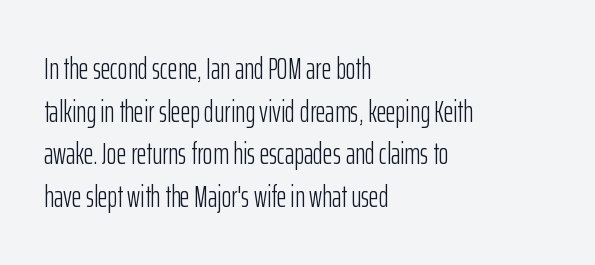
Q: Is the text bold? A: No.
Q: Is the text italic (slanted)? A: No, it is upright.
Q: Is the typeface a serif or a sans-serif typeface? A: Sans-serif.
Q: Is the text underlined? A: No.
Q: How is the paragraph aligned? A: Left-aligned.
Q: Is the spacing between letters normal or unusually wide? A: Normal.
Q: Is the spacing between lines tight, normal or loose? A: Normal.
Q: Width (condensed, normal, or wide)? A: Condensed.
Q: Stroke contrast? A: Low.
Q: x-height? A: Medium.
Q: Monospaced? A: No.
